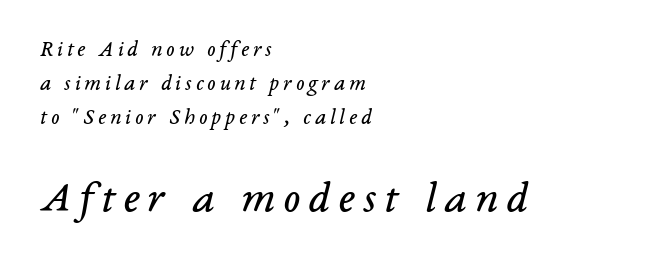
The image shows 45 px regular-weight serif type, italic (leaning right); set left-aligned, normal line spacing (1.54x), not underlined; the second (bottom) block is 2.05x larger; low stroke contrast and a medium x-height.
